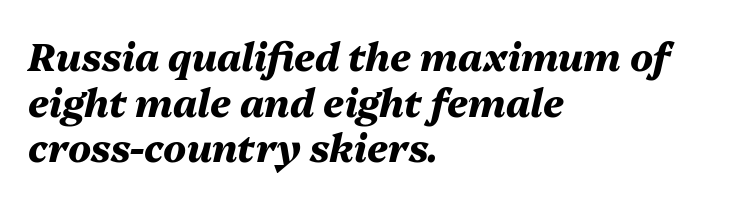
{"italic": "yes", "lean": "right", "slant_degrees": 13, "bold": "yes", "weight": "heavy", "width": "normal", "stroke_contrast": "medium", "x_height": "medium", "monospaced": "no", "underline": "no", "align": "left", "line_spacing_ratio": 1.2, "letter_spacing": "normal", "letter_spacing_em": 0.0, "glyph_px": 38}
